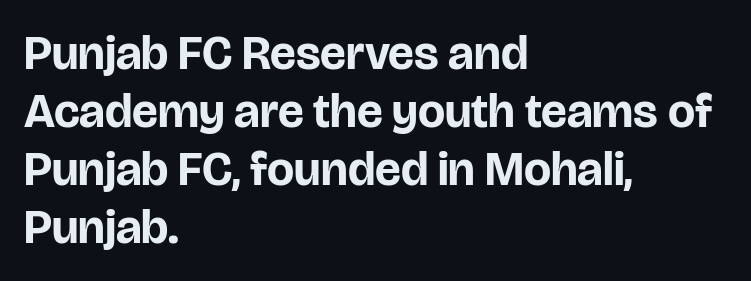
The image shows 48 px bold sans-serif type, upright; set left-aligned, line spacing 1.21x, normal letter spacing, not underlined; low stroke contrast and a large x-height.
